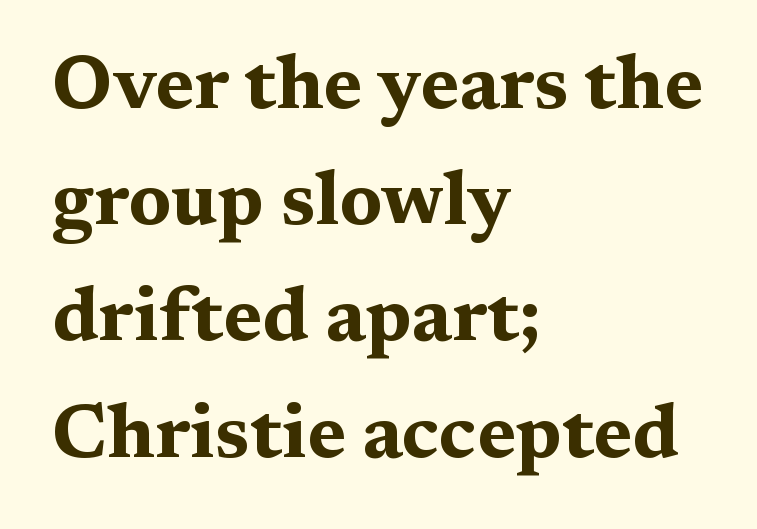
Does the copy run flush right? No — it runs flush left. Underlining? Definitely not there. On the weight axis this lands at bold, roughly 700. Horizontal bands of white between lines are of average thickness.
